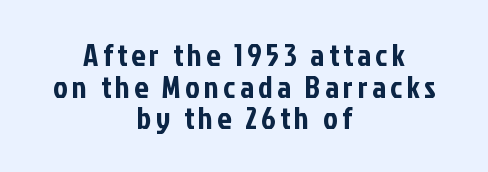
{"serif": "no", "italic": "no", "width": "condensed", "stroke_contrast": "low", "x_height": "medium", "monospaced": "no", "underline": "no", "align": "center", "line_spacing": "tight", "line_spacing_ratio": 1.02, "glyph_px": 31}
